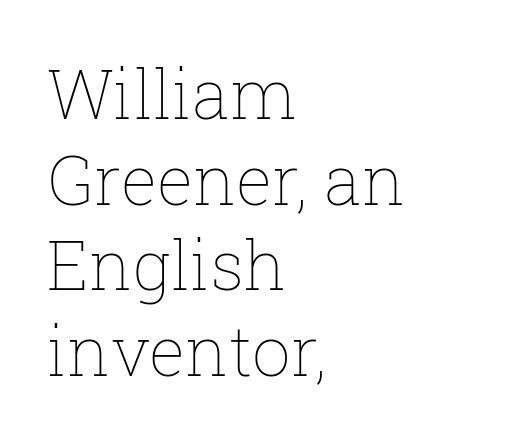
Q: Is the text bold? A: No.
Q: Is the text italic (slanted)? A: No, it is upright.
Q: Is the text underlined? A: No.
Q: How is the paragraph aligned? A: Left-aligned.
Q: Is the spacing between letters normal or unusually wide? A: Normal.
Q: Is the spacing between lines tight, normal or loose? A: Normal.
Q: Width (condensed, normal, or wide)? A: Normal.
Q: Stroke contrast? A: Low.
Q: x-height? A: Medium.
Q: Monospaced? A: No.
